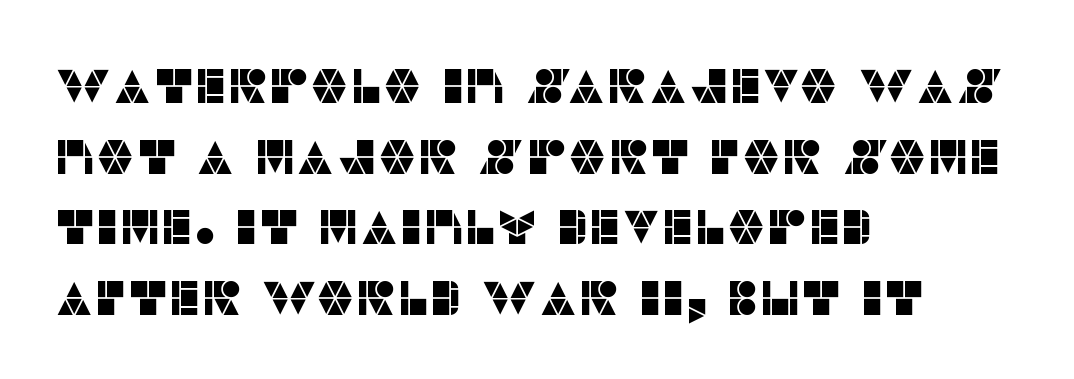
Q: Is the text italic (slanted)? A: No, it is upright.
Q: Is the typeface a serif or a sans-serif typeface? A: Sans-serif.
Q: Is the text underlined? A: No.
Q: How is the paragraph aligned? A: Left-aligned.
Q: Is the spacing between letters normal or unusually wide? A: Normal.
Q: Is the spacing between lines tight, normal or loose? A: Normal.
Q: Width (condensed, normal, or wide)? A: Normal.
Q: Stroke contrast? A: Low.
Q: x-height? A: Large.
Q: Monospaced? A: No.
